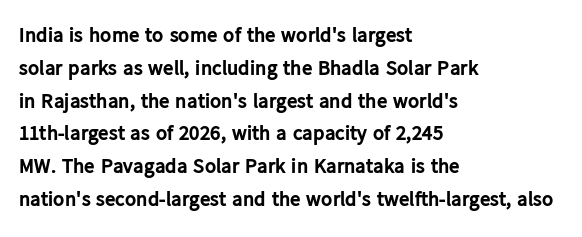
The image shows 21 px bold type, upright; set left-aligned, normal line spacing (1.56x), normal letter spacing, not underlined.
